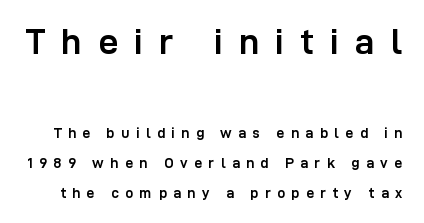
The image shows 35 px semibold sans-serif type, upright; set loose line spacing (2.14x), unusually wide letter spacing (+0.47 em), not underlined; the first (top) block is 2.5x larger; low stroke contrast and a medium x-height.
